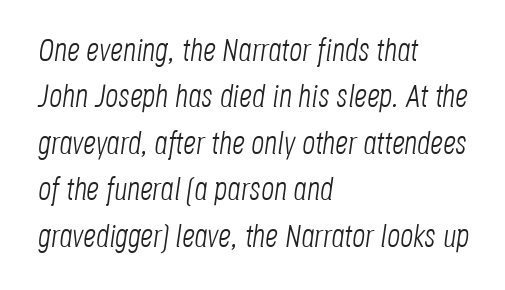
The image shows 32 px light, condensed type, italic (leaning right); set left-aligned, normal line spacing (1.45x), normal letter spacing, not underlined; low stroke contrast and a large x-height.
